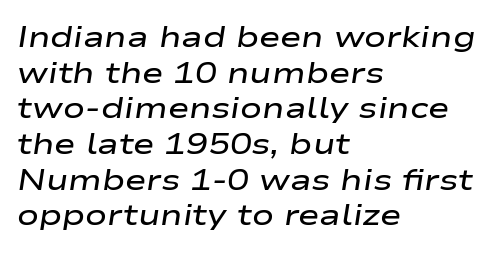
The image shows 29 px semibold, wide type, italic (leaning right); set left-aligned, line spacing 1.23x, normal letter spacing, not underlined; low stroke contrast and a medium x-height.
